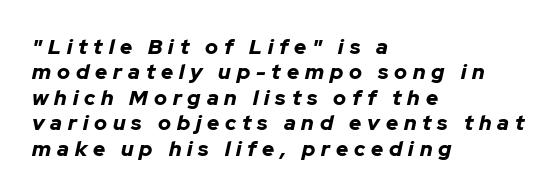
Unmarked baselines from the first word to the last. These lines are set flush left with a ragged right edge. I'd describe the lettering as bold — thick and assertive. Letter spacing: wide. Looking at the ascenders, they clearly lean.
